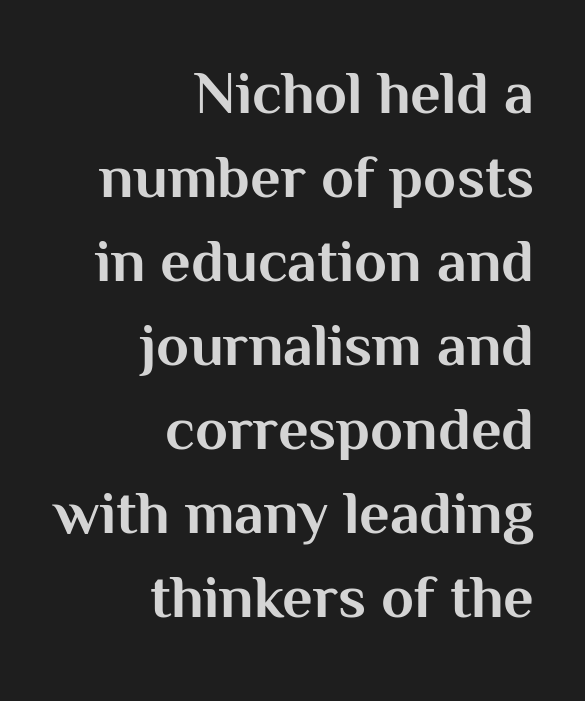
{"serif": "no", "italic": "no", "bold": "yes", "weight": "bold", "width": "normal", "stroke_contrast": "medium", "x_height": "medium", "monospaced": "no", "underline": "no", "align": "right", "line_spacing": "normal", "line_spacing_ratio": 1.4, "letter_spacing": "normal", "letter_spacing_em": 0.0, "glyph_px": 60}
